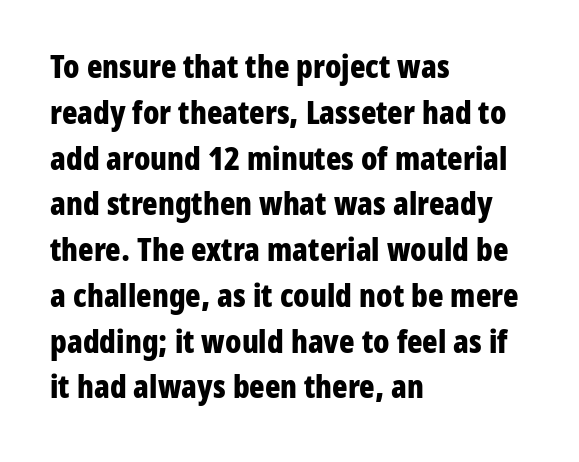
You could not count columns in this text — the font is proportionally spaced. Anything drawn beneath the words? Only blank space. The lettering stays uniformly vertical, giving the passage a roman look. If you drew a ruler down the left edge, every line would touch it. Glyph-to-glyph distance matches everyday printed text.
